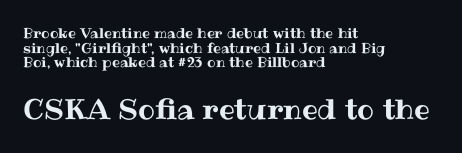
Q: Is the text italic (slanted)? A: No, it is upright.
Q: Is the text underlined? A: No.
Q: How is the paragraph aligned? A: Left-aligned.
Q: Is the spacing between letters normal or unusually wide? A: Normal.
Q: Is the spacing between lines tight, normal or loose? A: Tight.
Q: Which block of text is set in a larger size, the first (top) or the second (bottom)? A: The second (bottom) one.
Q: Width (condensed, normal, or wide)? A: Normal.
Q: Stroke contrast? A: Medium.
Q: x-height? A: Medium.
Q: Monospaced? A: No.
